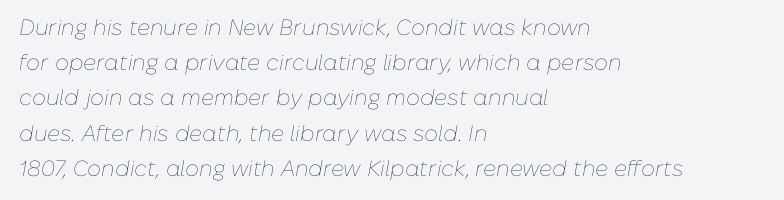
{"italic": "yes", "lean": "right", "slant_degrees": 10, "bold": "no", "underline": "no", "align": "left", "line_spacing": "normal", "line_spacing_ratio": 1.6, "letter_spacing": "normal", "letter_spacing_em": 0.0, "glyph_px": 22}
